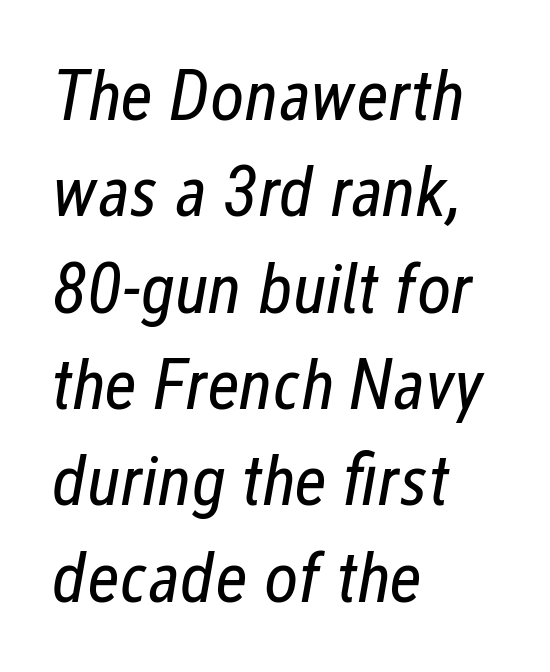
The image shows 73 px regular-weight, condensed type, italic (leaning right); set left-aligned, normal line spacing (1.32x), normal letter spacing, not underlined; low stroke contrast and a medium x-height.
